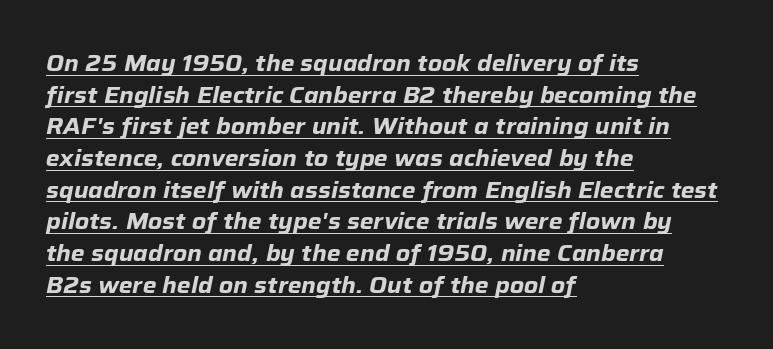
Q: Is the text bold? A: Yes.
Q: Is the text italic (slanted)? A: Yes, it leans right by about 12 degrees.
Q: Is the text underlined? A: Yes.
Q: How is the paragraph aligned? A: Left-aligned.
Q: Is the spacing between letters normal or unusually wide? A: Normal.
Q: Is the spacing between lines tight, normal or loose? A: Normal.
